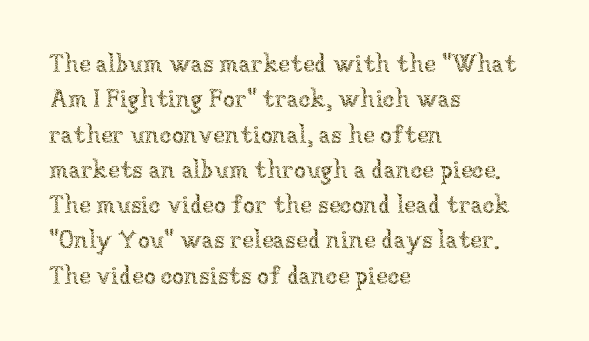
{"italic": "no", "bold": "no", "underline": "no", "align": "left", "line_spacing": "normal", "line_spacing_ratio": 1.47, "letter_spacing": "normal", "letter_spacing_em": 0.0, "glyph_px": 24}
